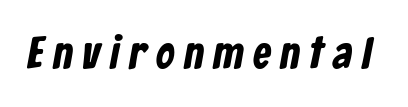
Q: Is the typeface a serif or a sans-serif typeface? A: Sans-serif.
Q: Is the text underlined? A: No.
Q: Is the spacing between letters normal or unusually wide? A: Unusually wide.
Q: Width (condensed, normal, or wide)? A: Condensed.
Q: Stroke contrast? A: Low.
Q: x-height? A: Medium.
Q: Monospaced? A: No.
